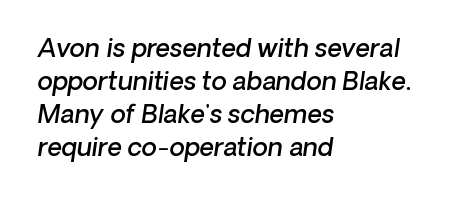
A typesetter would call this leading conventional body-copy spacing. The characters look somewhat weighty, a semibold short of true bold. Layout note: lines flush left. A bare baseline throughout the passage. This sample uses an oblique cut, with every glyph tilted off the vertical. Here the glyphs are tracked normally, forming tight word shapes.
